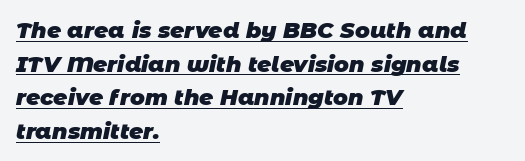
Q: Is the text bold? A: Yes.
Q: Is the text underlined? A: Yes.
Q: How is the paragraph aligned? A: Left-aligned.
Q: Is the spacing between letters normal or unusually wide? A: Normal.
Q: Is the spacing between lines tight, normal or loose? A: Normal.
